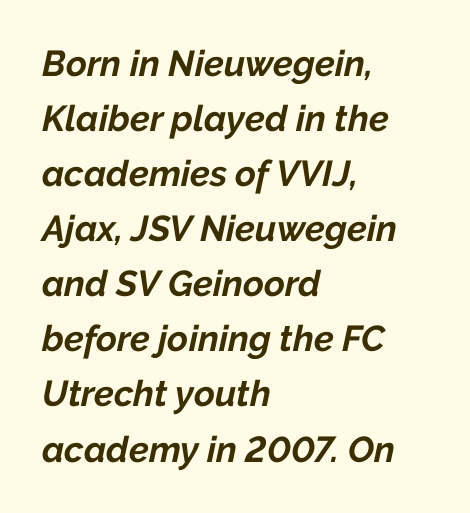
The image shows 36 px bold type, italic (leaning right); set left-aligned, normal line spacing (1.53x), normal letter spacing, not underlined; low stroke contrast and a medium x-height.
